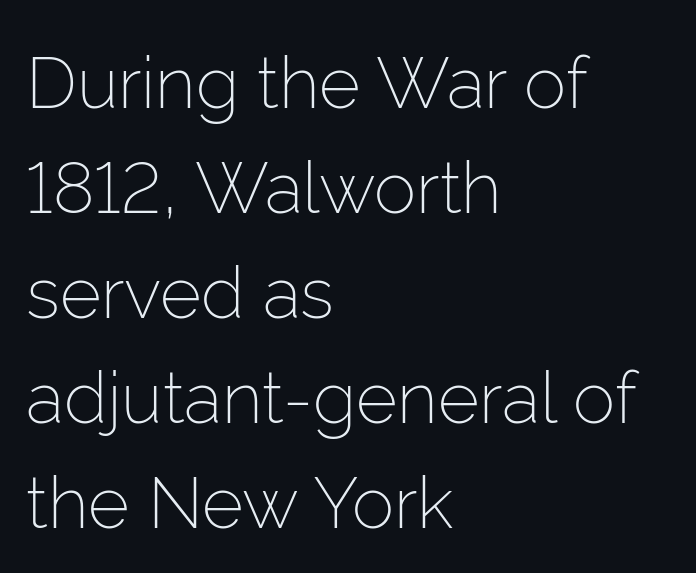
Vertical spacing — default. If you drew a line through each stem, it would be perfectly vertical. The face used here is rendered with its standard letterfit. The letters look calm and open, with moderate or lighter stems. Does the copy run flush right? No — it runs flush left.
